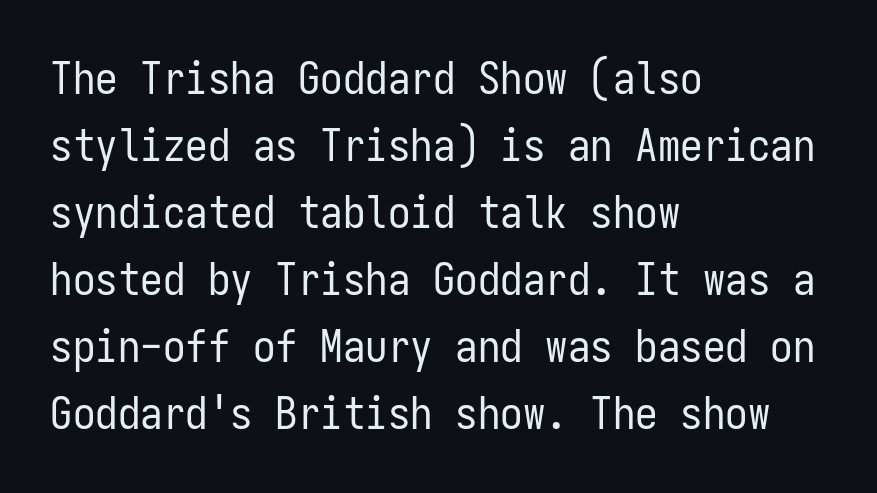
The image shows 45 px regular-weight, condensed sans-serif type, upright, monospaced; set left-aligned, normal line spacing (1.49x), normal letter spacing, not underlined; low stroke contrast and a medium x-height.
